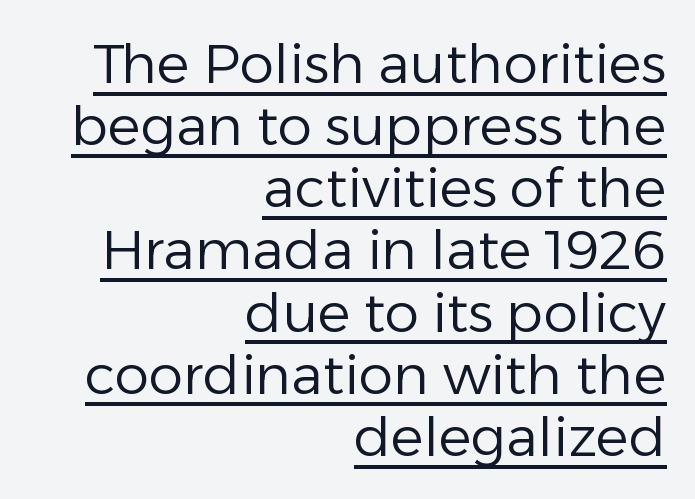
{"serif": "no", "italic": "no", "bold": "no", "weight": "regular", "width": "normal", "stroke_contrast": "low", "x_height": "medium", "monospaced": "no", "underline": "yes", "align": "right", "line_spacing": "tight", "line_spacing_ratio": 1.13, "letter_spacing": "normal", "letter_spacing_em": 0.0, "glyph_px": 55}
